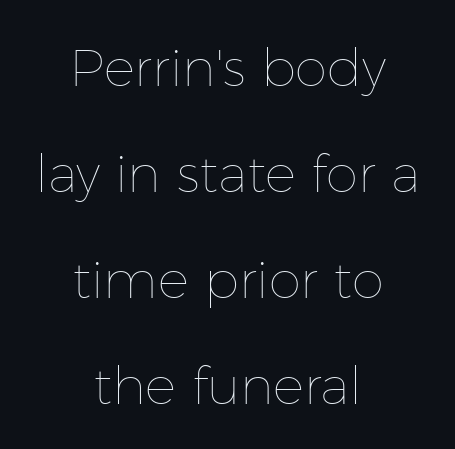
This block would shrink considerably if given ordinary leading; it's expanded now. Look at the tracking — it's just the regular setting, nothing added. Upright lettering throughout. Each letter keeps its own natural width here, so spacing adapts to shape.
